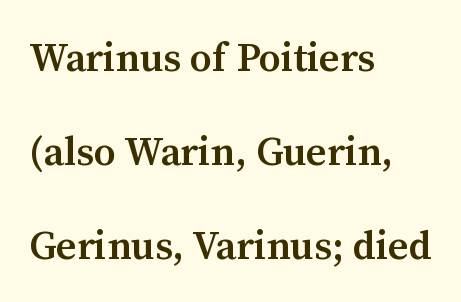
I'd call this a serif setting — the letters wear small feet. Posture: vertical. Bold? Not quite — semibold, heavier than regular but stopping short. What's the leading like? Stretched, with rows far apart. Descenders are the only things crossing below the line. Typeset ragged right — the left edge is the straight one.
